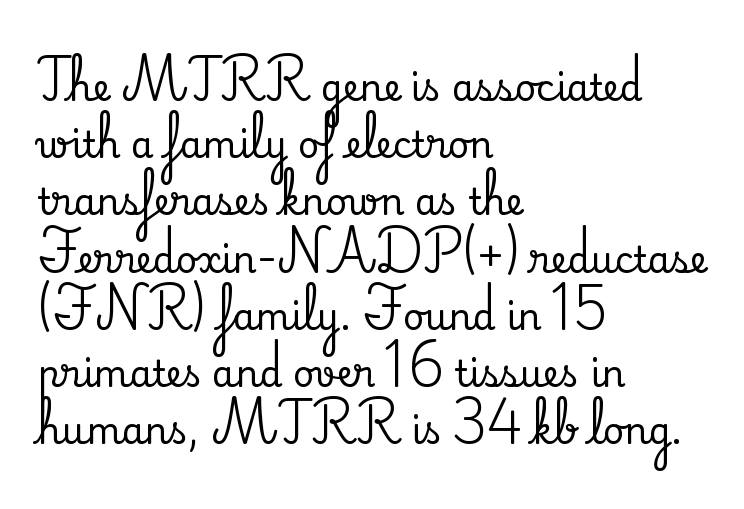
The image shows 36 px serif type, upright; set left-aligned, normal line spacing (1.59x), normal letter spacing, not underlined; medium stroke contrast and a small x-height.
